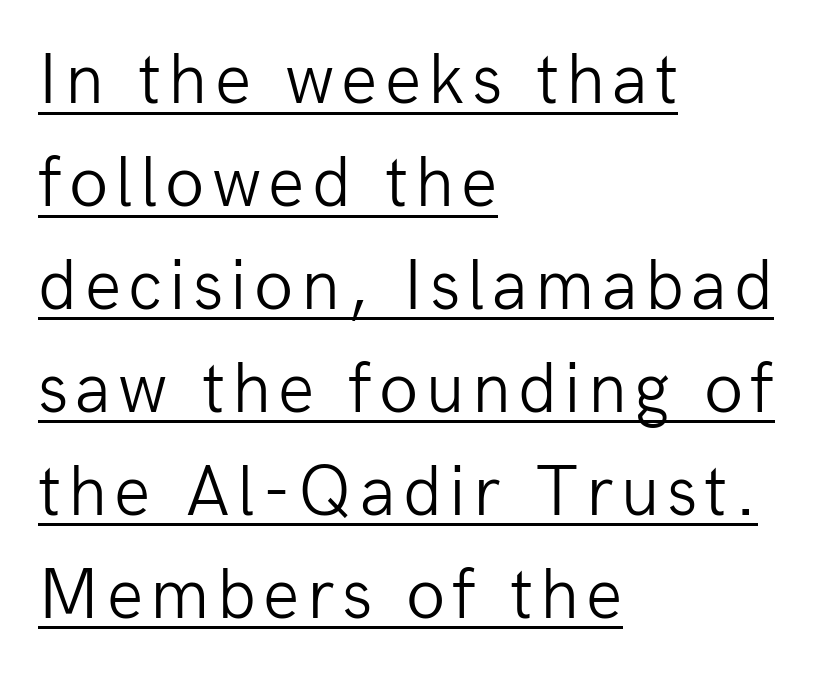
The image shows 72 px light sans-serif type, upright; set left-aligned, normal line spacing (1.43x), underlined; low stroke contrast and a medium x-height.
